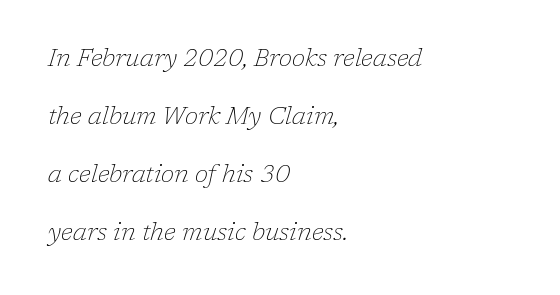
The image shows 24 px text type, italic (leaning right); set left-aligned, loose line spacing (2.41x), normal letter spacing, not underlined.
